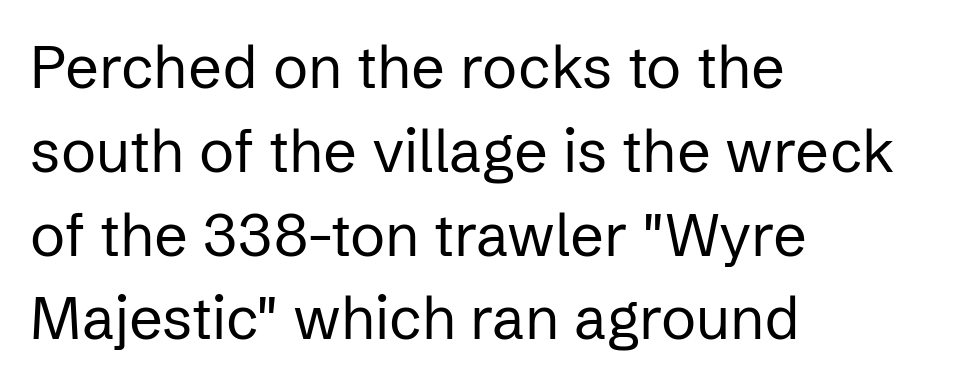
{"serif": "no", "italic": "no", "bold": "no", "weight": "regular", "width": "normal", "stroke_contrast": "low", "x_height": "medium", "monospaced": "no", "underline": "no", "align": "left", "line_spacing": "normal", "line_spacing_ratio": 1.42, "letter_spacing": "normal", "letter_spacing_em": 0.0, "glyph_px": 59}
